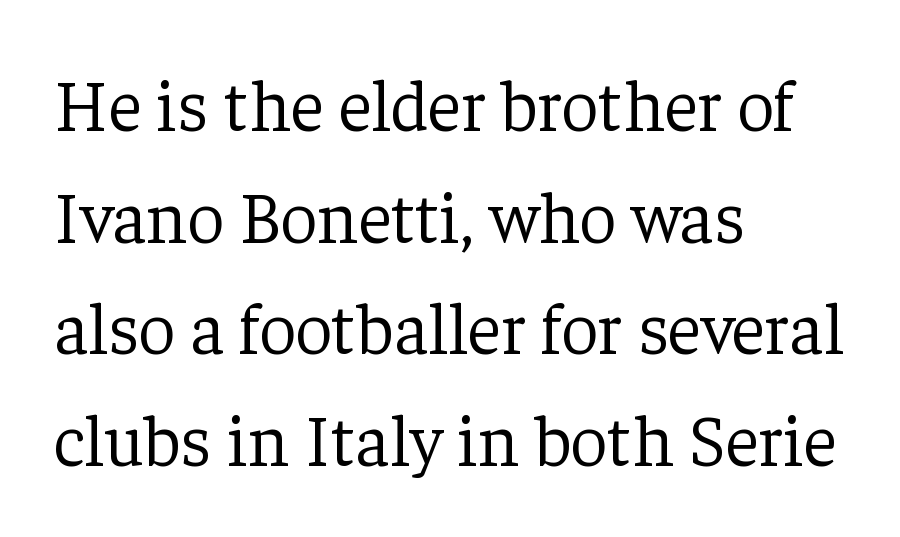
The words here are not underlined. Unlike a clean sans, this face finishes its strokes with serifs. You could call the tracking neutral — neither tight nor loose. Tall strokes in this sample are plumb rather than angled. Each letter keeps its own natural width here, so spacing adapts to shape. Compared with a typical body face, this is equally light or lighter still.
